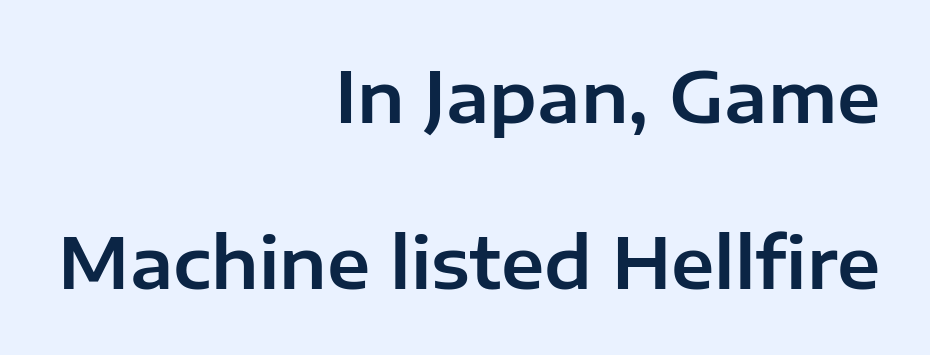
The image shows 70 px sans-serif type, upright; set right-aligned, loose line spacing (2.37x), normal letter spacing, not underlined; low stroke contrast and a medium x-height.
